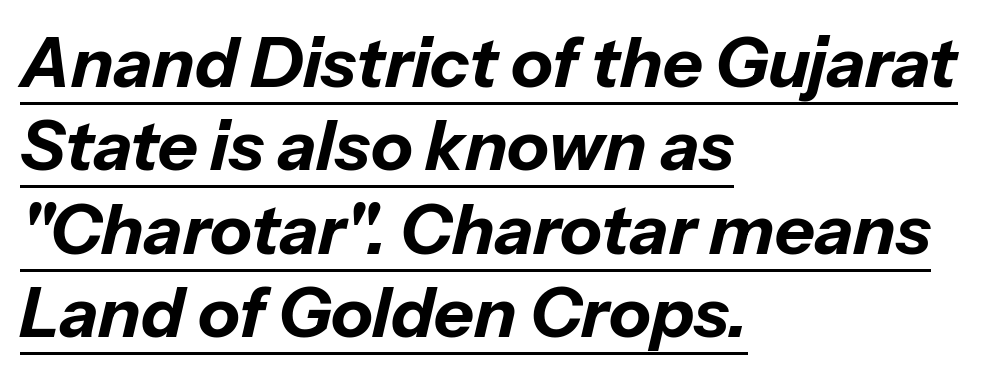
Casual observation: everything's shoved over to the left. Italic? Definitely — the glyphs are oblique. This sample uses plain, unmodified letter spacing. Looks like regular typesetting: each glyph gets only the width it needs.
